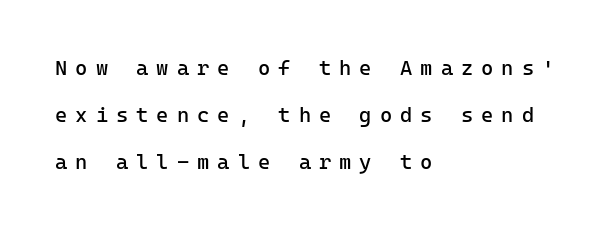
Ordinary non-slanted type is in use. Teacher's note: observe the even left margin — that is flush-left alignment. Glyph-to-glyph distance is far greater than everyday printed text. Is the stroke heavy? The answer is a plain regular-or-lighter.
